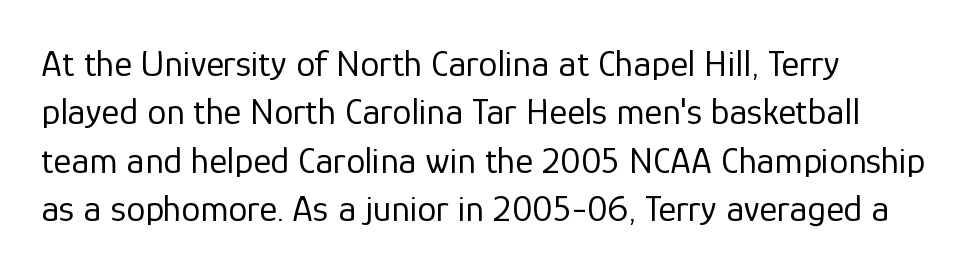
Q: Is the text bold? A: No.
Q: Is the text italic (slanted)? A: No, it is upright.
Q: Is the typeface a serif or a sans-serif typeface? A: Sans-serif.
Q: Is the text underlined? A: No.
Q: How is the paragraph aligned? A: Left-aligned.
Q: Is the spacing between letters normal or unusually wide? A: Normal.
Q: Is the spacing between lines tight, normal or loose? A: Normal.
Q: Width (condensed, normal, or wide)? A: Normal.
Q: Stroke contrast? A: Low.
Q: x-height? A: Medium.
Q: Monospaced? A: No.
